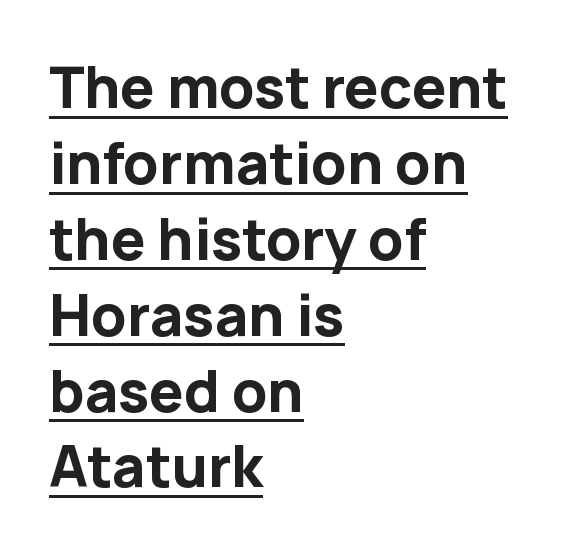
The type is set solid horizontally, with unmodified tracking. Each line of the rendering has a horizontal stroke beneath the glyphs. This is heavy type, rendered in bold. Ascenders rise straight up at ninety degrees. Does the copy run flush right? No — it runs flush left.
